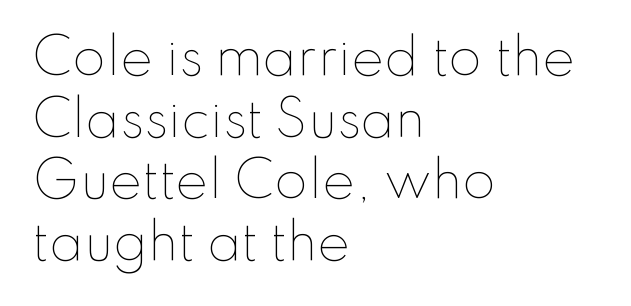
This sample is left-justified, so line endings fall wherever the words run out. The string is rendered with underlining switched off. The axis of the letterforms is exactly vertical. Summary of weight: not heavy and not bold. This sample has the flowing, uneven cadence of proportional lettering. Quick note: interline space is typical.
